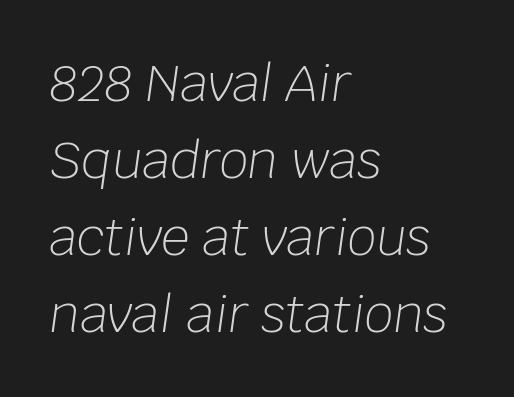
Q: Is the text bold? A: No.
Q: Is the text italic (slanted)? A: Yes, it leans right by about 8 degrees.
Q: Is the text underlined? A: No.
Q: How is the paragraph aligned? A: Left-aligned.
Q: Is the spacing between letters normal or unusually wide? A: Normal.
Q: Is the spacing between lines tight, normal or loose? A: Normal.
Q: Width (condensed, normal, or wide)? A: Normal.
Q: Stroke contrast? A: Low.
Q: x-height? A: Large.
Q: Monospaced? A: No.
